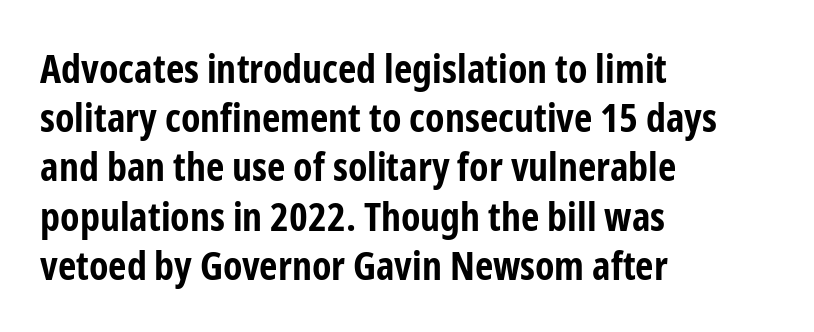
The passage shown is typed in a proportional face where columns would drift. Is the block centered? No — it sits flush against the left margin. The letters stand upright; this is a roman face. Is this a sans? Yes — the strokes have no serifs.
